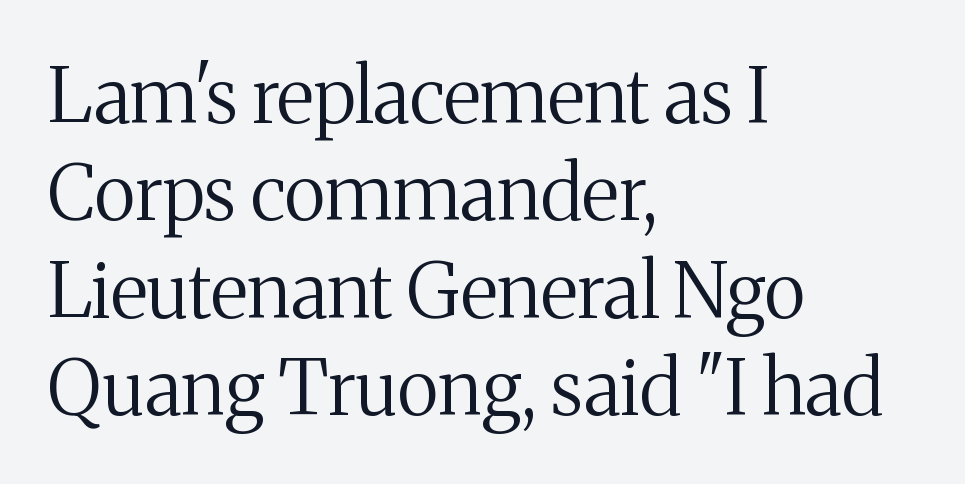
Nobody drew a line under any word here. Designer's note — italics off, roman on. The rendering uses natural spacing where letterforms have individual widths. Short note: letters normally spaced.
